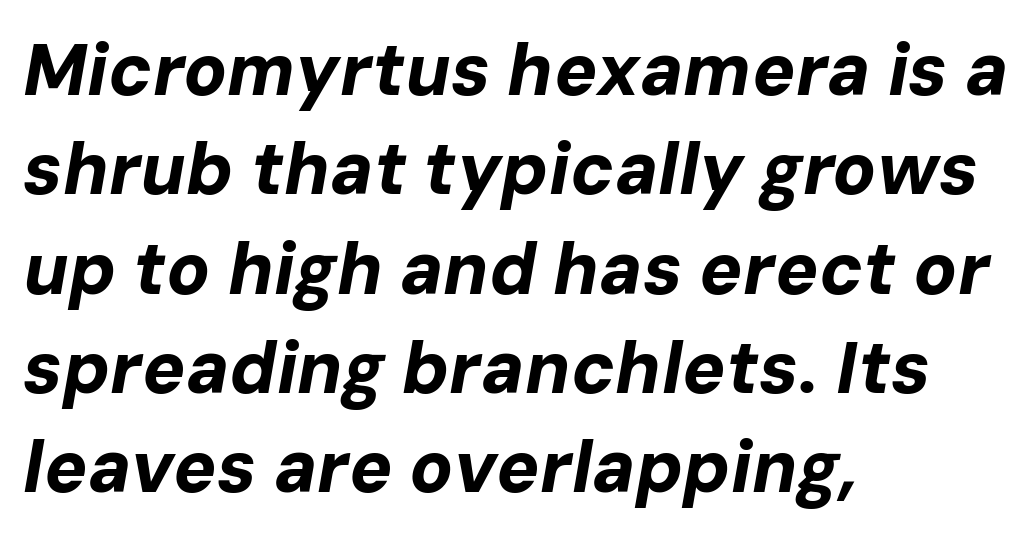
{"italic": "yes", "lean": "right", "slant_degrees": 10, "bold": "yes", "weight": "bold", "width": "normal", "stroke_contrast": "low", "x_height": "medium", "monospaced": "no", "underline": "no", "align": "left", "line_spacing": "normal", "line_spacing_ratio": 1.38, "letter_spacing": "normal", "letter_spacing_em": 0.0, "glyph_px": 72}
